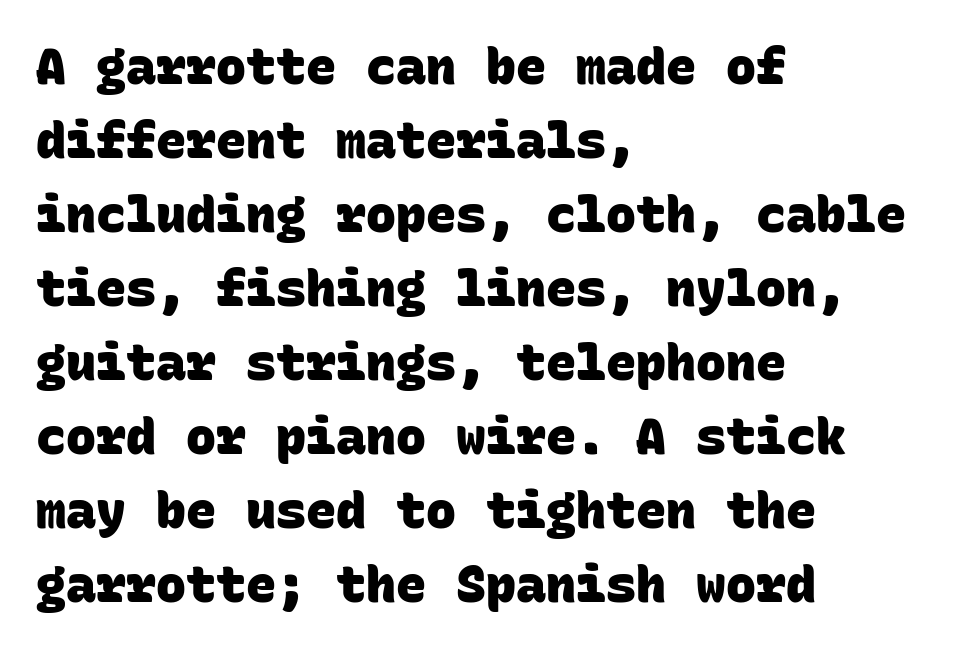
The image shows 50 px heavy sans-serif type, monospaced; set left-aligned, normal line spacing (1.48x), normal letter spacing, not underlined; low stroke contrast and a large x-height.
